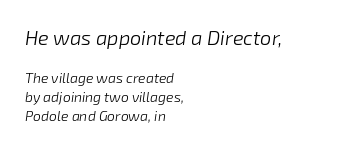
Q: Is the text bold? A: No.
Q: Is the text italic (slanted)? A: Yes, it leans right by about 8 degrees.
Q: Is the text underlined? A: No.
Q: How is the paragraph aligned? A: Left-aligned.
Q: Is the spacing between letters normal or unusually wide? A: Normal.
Q: Is the spacing between lines tight, normal or loose? A: Normal.
Q: Which block of text is set in a larger size, the first (top) or the second (bottom)? A: The first (top) one.
